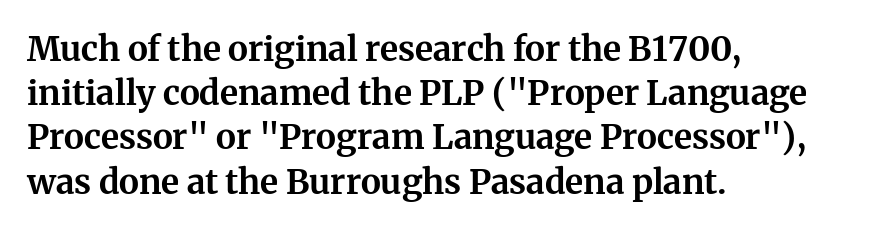
Q: Is the text bold? A: Yes.
Q: Is the text italic (slanted)? A: No, it is upright.
Q: Is the typeface a serif or a sans-serif typeface? A: Serif.
Q: Is the text underlined? A: No.
Q: How is the paragraph aligned? A: Left-aligned.
Q: Is the spacing between letters normal or unusually wide? A: Normal.
Q: Is the spacing between lines tight, normal or loose? A: Normal.
Q: Width (condensed, normal, or wide)? A: Normal.
Q: Stroke contrast? A: Medium.
Q: x-height? A: Medium.
Q: Monospaced? A: No.
